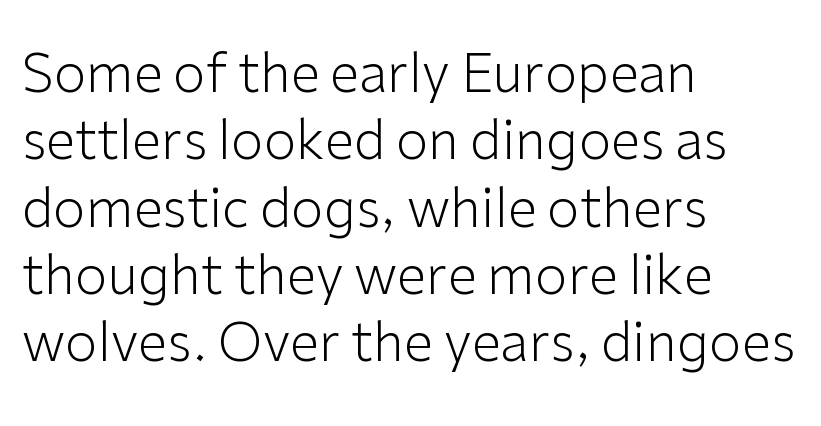
The image shows 53 px light sans-serif type, upright; set left-aligned, normal line spacing (1.27x), normal letter spacing, not underlined; low stroke contrast and a medium x-height.
